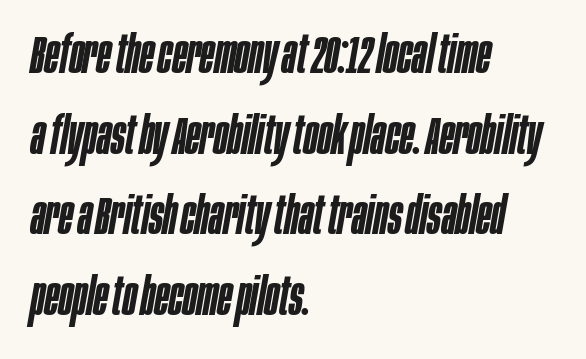
Q: Is the text bold? A: Semi-bold.
Q: Is the text italic (slanted)? A: Yes, it leans right by about 10 degrees.
Q: Is the text underlined? A: No.
Q: How is the paragraph aligned? A: Left-aligned.
Q: Is the spacing between letters normal or unusually wide? A: Normal.
Q: Is the spacing between lines tight, normal or loose? A: Normal.
Q: Width (condensed, normal, or wide)? A: Condensed.
Q: Stroke contrast? A: Low.
Q: x-height? A: Large.
Q: Monospaced? A: No.
